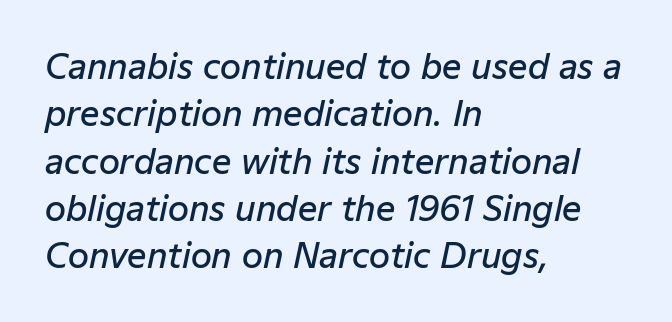
The image shows 34 px semibold type, italic (leaning right); set left-aligned, normal line spacing (1.39x), normal letter spacing, not underlined; low stroke contrast and a medium x-height.
